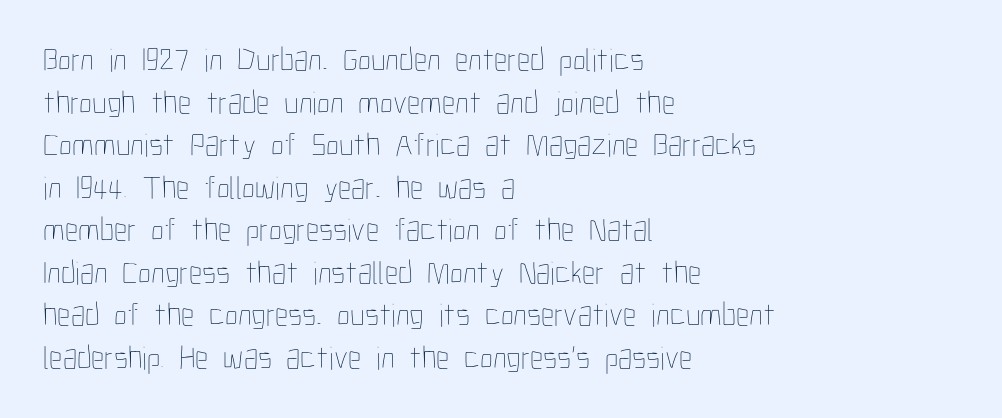
The image shows 33 px thin, condensed type, upright; set left-aligned, normal line spacing (1.29x), normal letter spacing, not underlined; low stroke contrast and a medium x-height.
